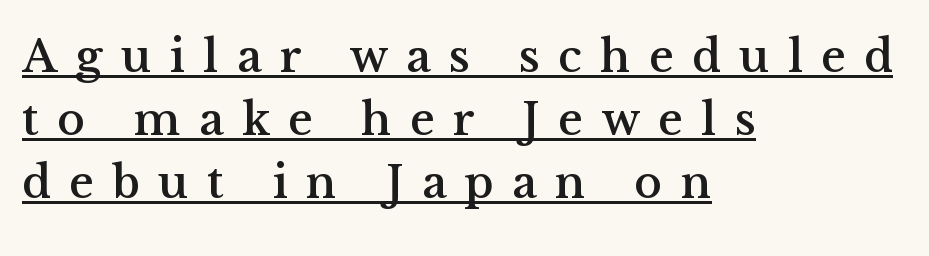
Q: Is the text italic (slanted)? A: No, it is upright.
Q: Is the typeface a serif or a sans-serif typeface? A: Serif.
Q: Is the text underlined? A: Yes.
Q: How is the paragraph aligned? A: Left-aligned.
Q: Is the spacing between letters normal or unusually wide? A: Unusually wide.
Q: Is the spacing between lines tight, normal or loose? A: Normal.
Q: Width (condensed, normal, or wide)? A: Normal.
Q: Stroke contrast? A: Medium.
Q: x-height? A: Medium.
Q: Monospaced? A: No.
